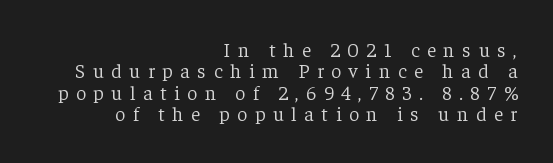
The image shows 20 px text type, upright; set right-aligned, tight line spacing (1.07x), unusually wide letter spacing (+0.38 em), not underlined.
